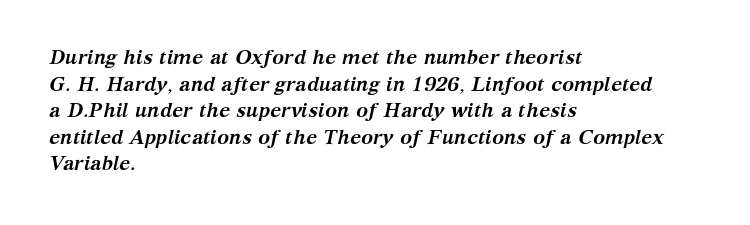
Honestly, the row spacing looks completely unremarkable. Typeset ragged right — the left edge is the straight one. Summary of weight: heavy, a full bold. Underlining? Definitely not there. An italicized treatment has been applied to the whole sample. These lines keep a tight, regular rhythm from letter to letter.
